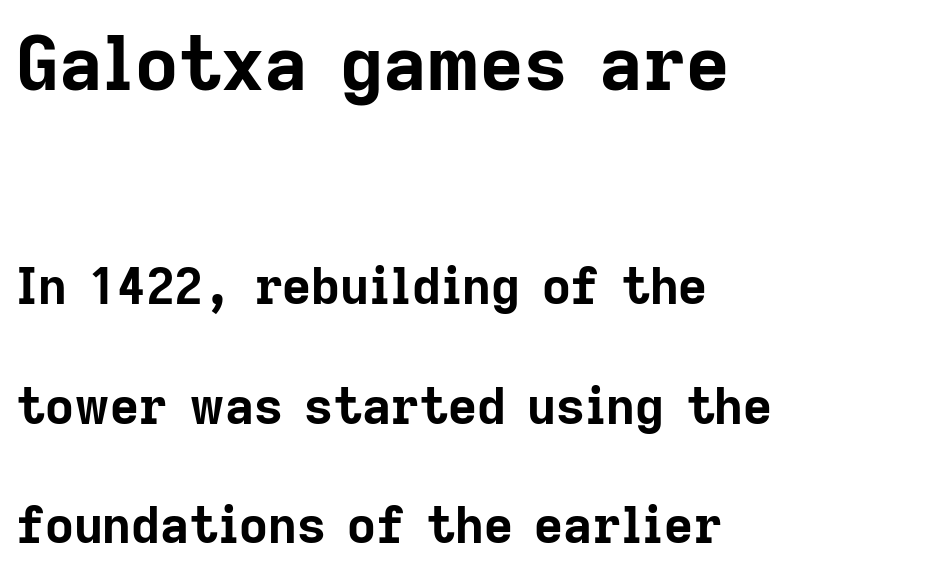
Q: Is the text bold? A: Yes.
Q: Is the text italic (slanted)? A: No, it is upright.
Q: Is the typeface a serif or a sans-serif typeface? A: Sans-serif.
Q: Is the text underlined? A: No.
Q: How is the paragraph aligned? A: Left-aligned.
Q: Is the spacing between letters normal or unusually wide? A: Normal.
Q: Is the spacing between lines tight, normal or loose? A: Loose.
Q: Which block of text is set in a larger size, the first (top) or the second (bottom)? A: The first (top) one.
Q: Width (condensed, normal, or wide)? A: Normal.
Q: Stroke contrast? A: Low.
Q: x-height? A: Medium.
Q: Monospaced? A: No.
